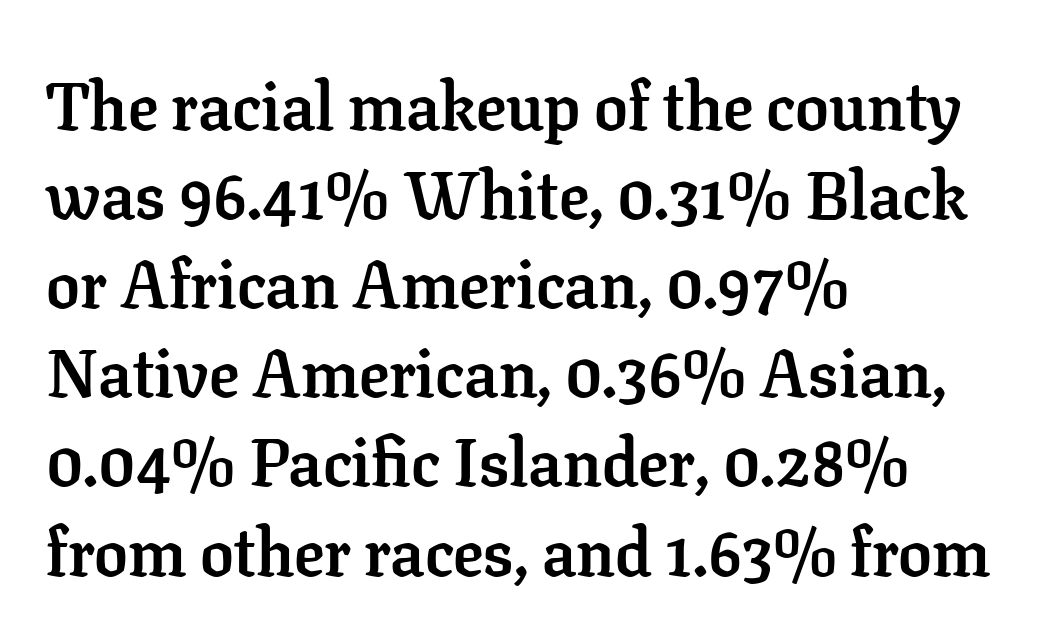
The image shows 67 px semibold serif type, upright; set left-aligned, normal line spacing (1.33x), normal letter spacing, not underlined; low stroke contrast and a medium x-height.
